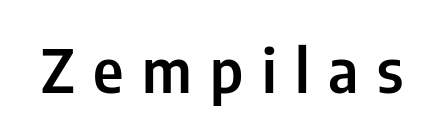
The image shows 60 px condensed sans-serif type, upright; set unusually wide letter spacing (+0.31 em), not underlined; low stroke contrast and a medium x-height.
